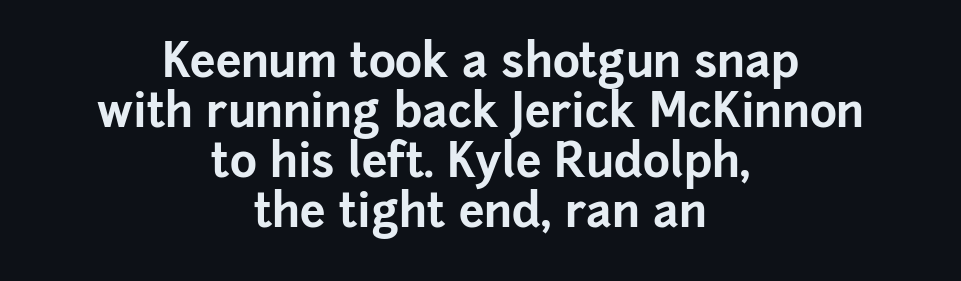
{"serif": "no", "italic": "no", "bold": "yes", "weight": "bold", "width": "normal", "stroke_contrast": "low", "x_height": "medium", "monospaced": "no", "underline": "no", "align": "center", "line_spacing": "tight", "line_spacing_ratio": 1.09, "letter_spacing": "normal", "letter_spacing_em": 0.0, "glyph_px": 46}
